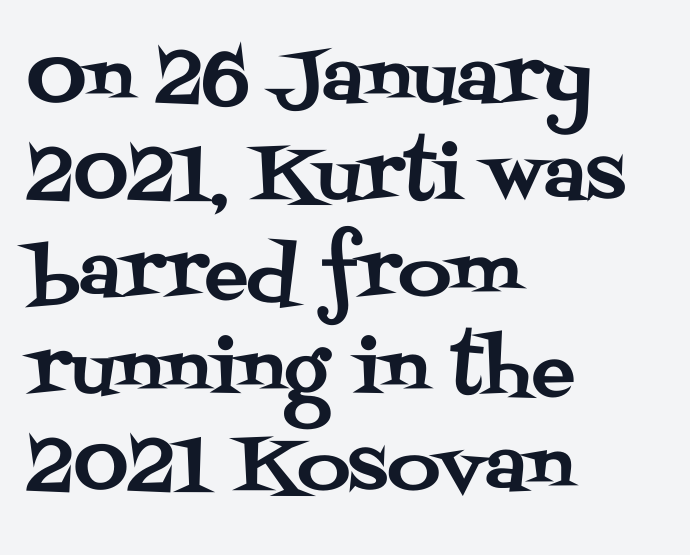
{"serif": "yes", "italic": "no", "width": "normal", "stroke_contrast": "medium", "x_height": "large", "monospaced": "no", "underline": "no", "align": "left", "line_spacing": "normal", "line_spacing_ratio": 1.33, "letter_spacing": "normal", "letter_spacing_em": 0.0, "glyph_px": 73}
